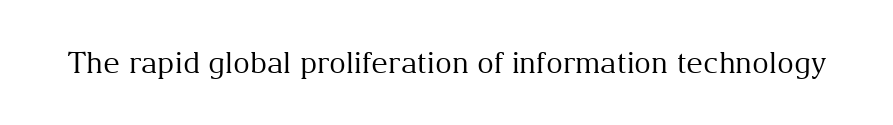
The image shows 29 px regular-weight serif type, upright; set normal letter spacing, not underlined; medium stroke contrast and a medium x-height.
